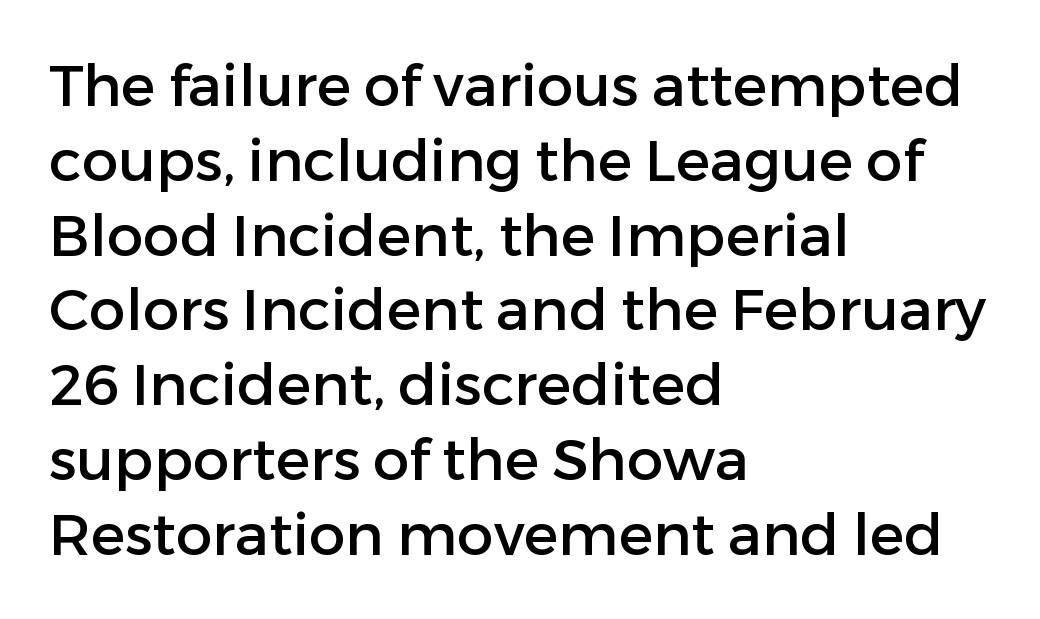
The image shows 58 px sans-serif type, upright; set left-aligned, normal line spacing (1.29x), normal letter spacing, not underlined; low stroke contrast and a medium x-height.
